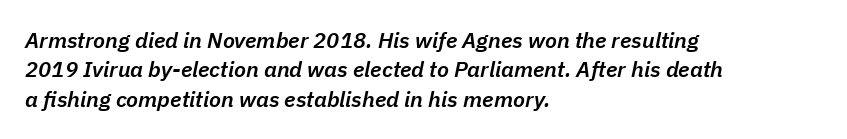
Q: Is the text bold? A: Semi-bold.
Q: Is the text italic (slanted)? A: Yes, it leans right by about 11 degrees.
Q: Is the text underlined? A: No.
Q: How is the paragraph aligned? A: Left-aligned.
Q: Is the spacing between letters normal or unusually wide? A: Normal.
Q: Is the spacing between lines tight, normal or loose? A: Normal.
